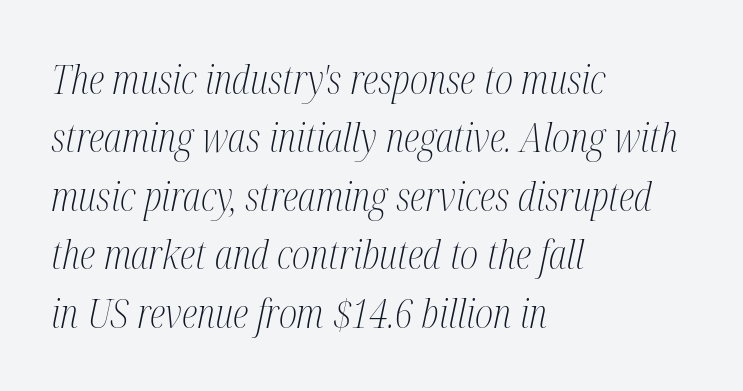
Q: Is the text bold? A: No.
Q: Is the text italic (slanted)? A: Yes, it leans right by about 12 degrees.
Q: Is the typeface a serif or a sans-serif typeface? A: Serif.
Q: Is the text underlined? A: No.
Q: How is the paragraph aligned? A: Left-aligned.
Q: Is the spacing between letters normal or unusually wide? A: Normal.
Q: Is the spacing between lines tight, normal or loose? A: Normal.
Q: Width (condensed, normal, or wide)? A: Condensed.
Q: Stroke contrast? A: Medium.
Q: x-height? A: Medium.
Q: Monospaced? A: No.
